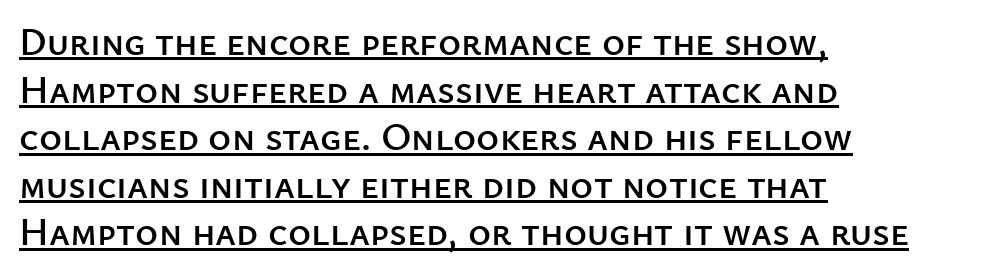
The image shows 39 px sans-serif type, upright; set left-aligned, line spacing 1.22x, normal letter spacing, underlined; low stroke contrast and a medium x-height.
